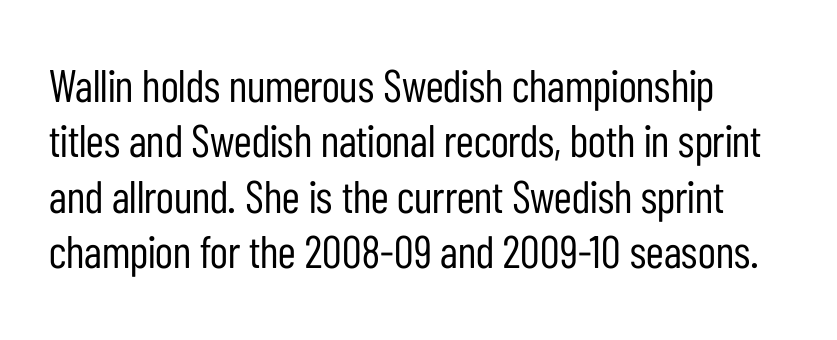
{"serif": "no", "italic": "no", "bold": "no", "weight": "regular", "width": "condensed", "stroke_contrast": "low", "x_height": "medium", "monospaced": "no", "underline": "no", "line_spacing_ratio": 1.23, "letter_spacing": "normal", "letter_spacing_em": 0.0, "glyph_px": 45}
